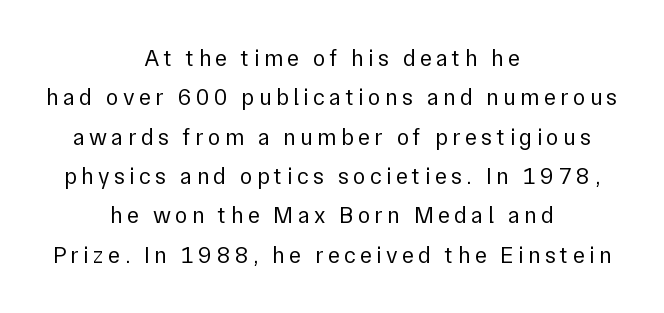
{"italic": "no", "bold": "no", "underline": "no", "align": "center", "line_spacing_ratio": 1.71, "glyph_px": 23}
